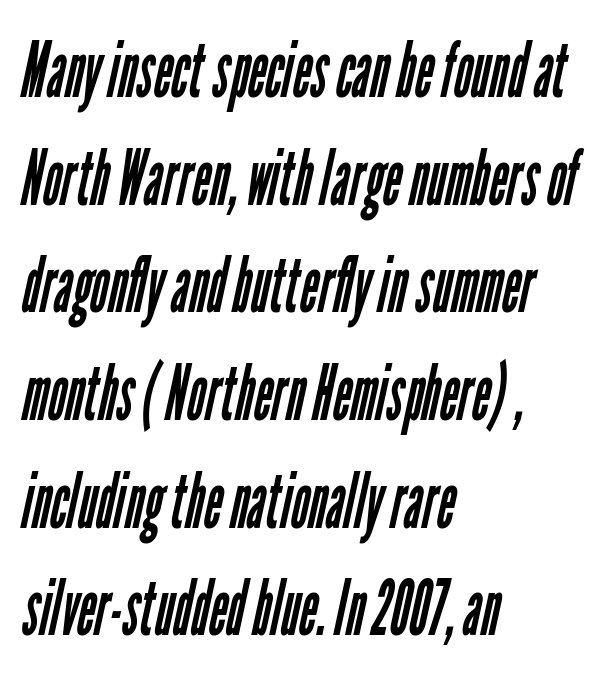
Q: Is the text bold? A: No.
Q: Is the typeface a serif or a sans-serif typeface? A: Sans-serif.
Q: Is the text underlined? A: No.
Q: How is the paragraph aligned? A: Left-aligned.
Q: Is the spacing between letters normal or unusually wide? A: Normal.
Q: Is the spacing between lines tight, normal or loose? A: Normal.
Q: Width (condensed, normal, or wide)? A: Condensed.
Q: Stroke contrast? A: Low.
Q: x-height? A: Medium.
Q: Monospaced? A: No.
